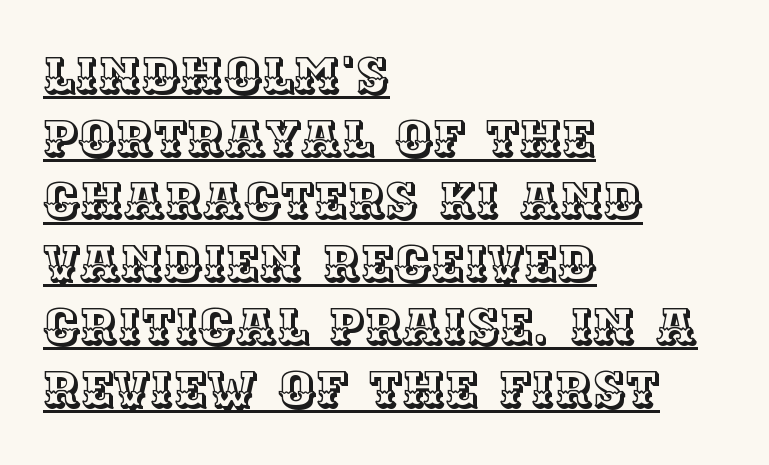
The image shows 51 px text type, upright; set left-aligned, line spacing 1.23x, normal letter spacing, underlined; a large x-height.
